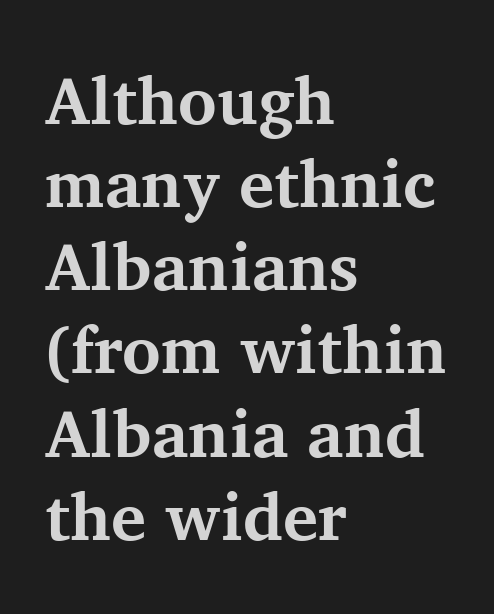
The image shows 66 px bold serif type, upright; set left-aligned, normal line spacing (1.26x), normal letter spacing, not underlined; medium stroke contrast and a medium x-height.
